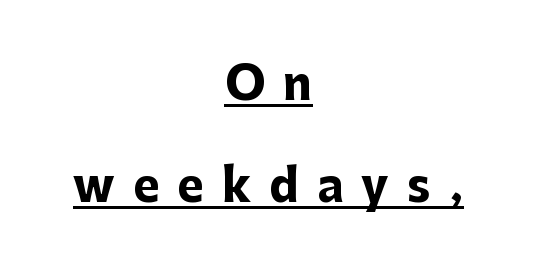
The image shows 44 px heavy sans-serif type, upright; set centered, loose line spacing (2.32x), unusually wide letter spacing (+0.42 em), underlined; low stroke contrast and a medium x-height.
